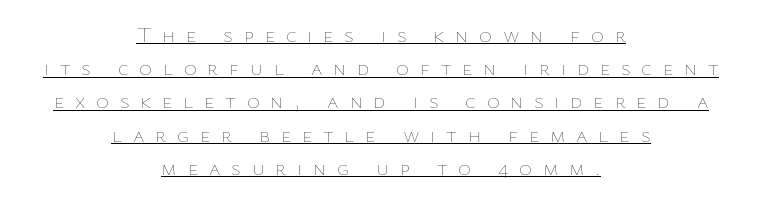
{"italic": "no", "bold": "no", "underline": "yes", "align": "center", "line_spacing": "normal", "line_spacing_ratio": 1.51, "letter_spacing": "wide", "letter_spacing_em": 0.49, "glyph_px": 22}
